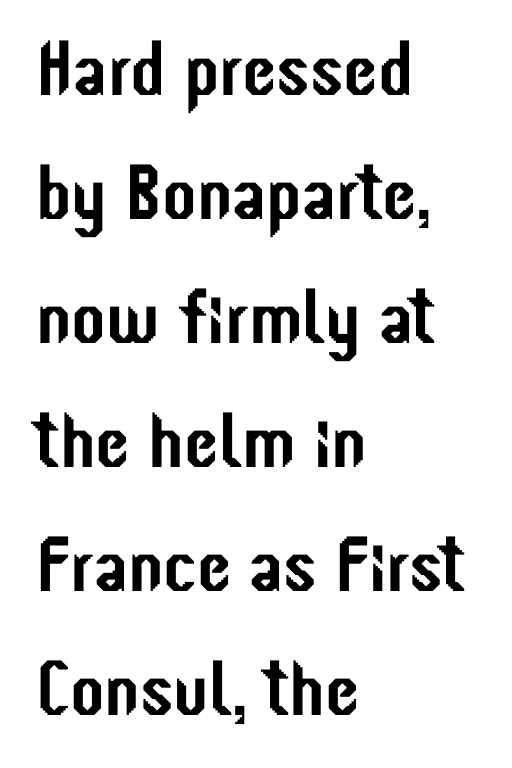
Q: Is the text italic (slanted)? A: No, it is upright.
Q: Is the typeface a serif or a sans-serif typeface? A: Sans-serif.
Q: Is the text underlined? A: No.
Q: How is the paragraph aligned? A: Left-aligned.
Q: Is the spacing between letters normal or unusually wide? A: Normal.
Q: Is the spacing between lines tight, normal or loose? A: Normal.
Q: Width (condensed, normal, or wide)? A: Condensed.
Q: Stroke contrast? A: Low.
Q: x-height? A: Medium.
Q: Monospaced? A: No.
